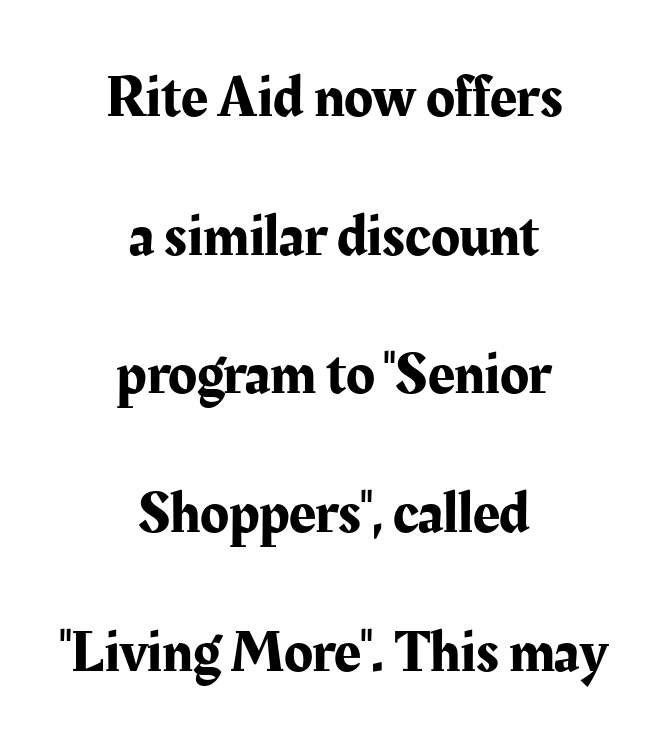
Q: Is the text italic (slanted)? A: No, it is upright.
Q: Is the typeface a serif or a sans-serif typeface? A: Serif.
Q: Is the text underlined? A: No.
Q: How is the paragraph aligned? A: Centered.
Q: Is the spacing between letters normal or unusually wide? A: Normal.
Q: Is the spacing between lines tight, normal or loose? A: Loose.
Q: Width (condensed, normal, or wide)? A: Normal.
Q: Stroke contrast? A: Medium.
Q: x-height? A: Medium.
Q: Monospaced? A: No.
